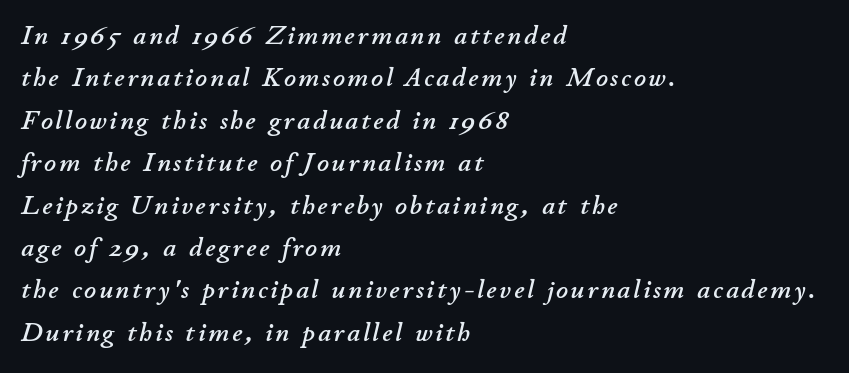
{"italic": "yes", "lean": "right", "slant_degrees": 11, "underline": "no", "align": "left", "line_spacing": "normal", "line_spacing_ratio": 1.63, "glyph_px": 26}
